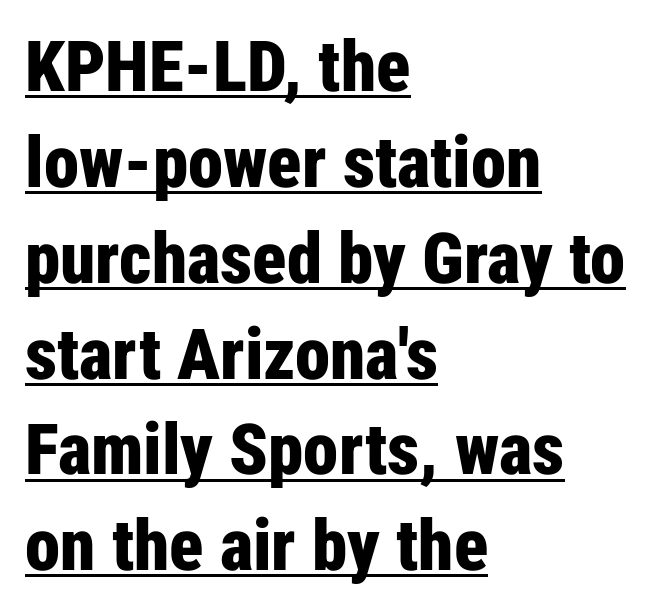
This is roman type, the default non-slanted kind. The rendering uses natural spacing where letterforms have individual widths. Successive baselines arrive at the customary interval. If you drew a ruler down the left edge, every line would touch it.
